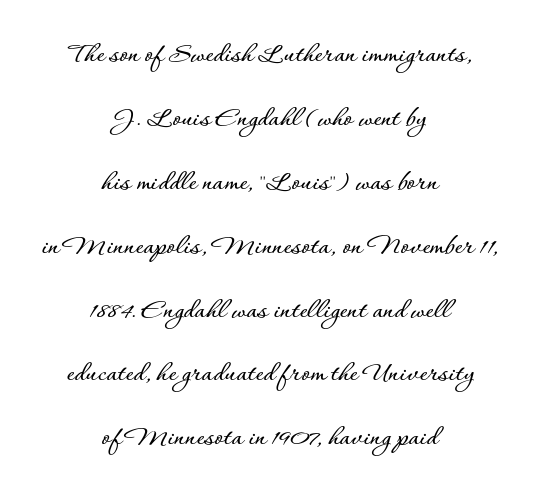
The image shows 30 px text type; set centered, loose line spacing (2.13x), normal letter spacing, not underlined; low stroke contrast and a small x-height.
